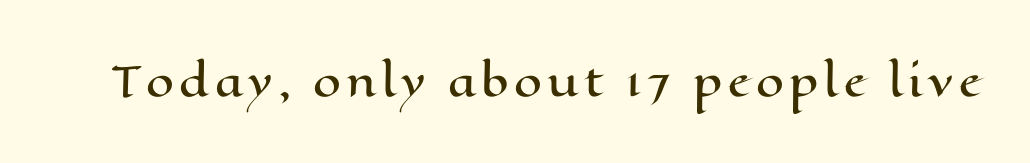
The image shows 40 px wide type, upright; set not underlined; high stroke contrast and a medium x-height.
